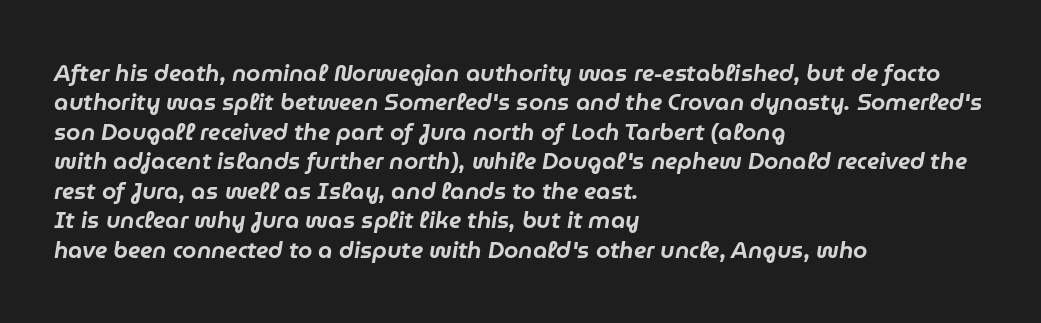
{"italic": "yes", "lean": "right", "slant_degrees": 9, "underline": "no", "align": "left", "line_spacing": "normal", "line_spacing_ratio": 1.28, "letter_spacing": "normal", "letter_spacing_em": 0.0, "glyph_px": 23}
